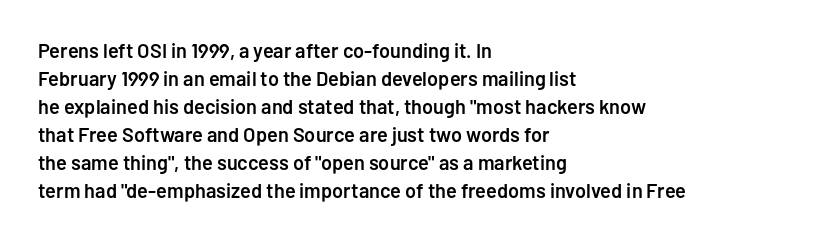
Designer's note — italics off, roman on. How are the letters spaced? Ordinarily, with no added tracking. Heft: intermediate — a semibold. Horizontal bands of white between lines are of average thickness. The typesetter chose a ragged-right arrangement here. Beneath every word, the page is bare.
